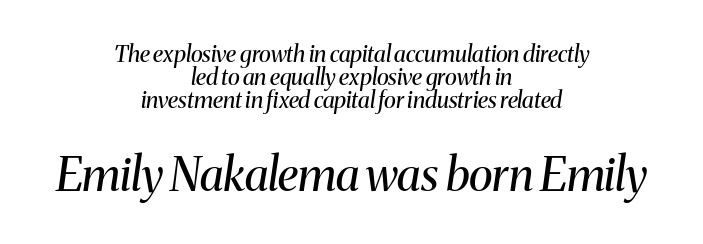
The image shows 46 px regular-weight serif type, italic (leaning right); set centered, tight line spacing (1.01x), normal letter spacing, not underlined; the second (bottom) block is 2.0x larger; medium stroke contrast and a medium x-height.
